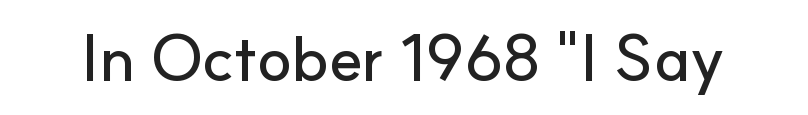
Q: Is the text italic (slanted)? A: No, it is upright.
Q: Is the typeface a serif or a sans-serif typeface? A: Sans-serif.
Q: Is the text underlined? A: No.
Q: Is the spacing between letters normal or unusually wide? A: Normal.
Q: Width (condensed, normal, or wide)? A: Normal.
Q: Stroke contrast? A: Low.
Q: x-height? A: Small.
Q: Monospaced? A: No.
